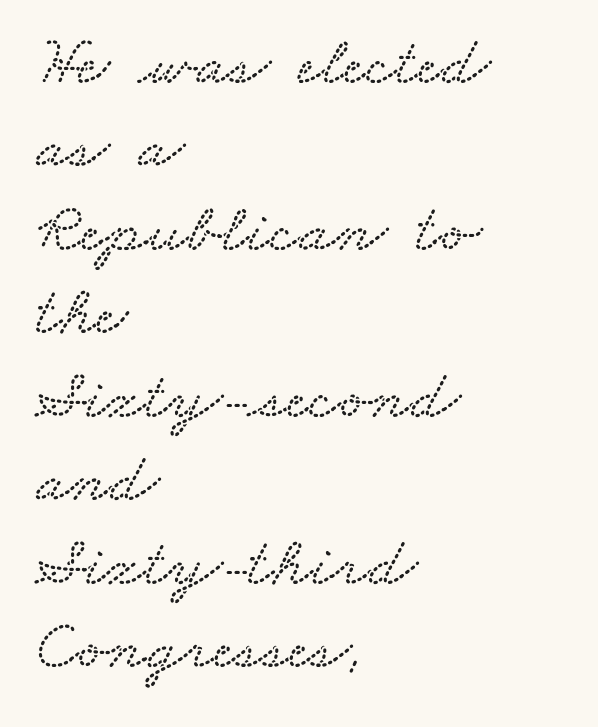
{"width": "wide", "stroke_contrast": "low", "x_height": "small", "monospaced": "no", "underline": "no", "align": "left", "line_spacing_ratio": 1.21, "letter_spacing": "normal", "letter_spacing_em": 0.0, "glyph_px": 69}
